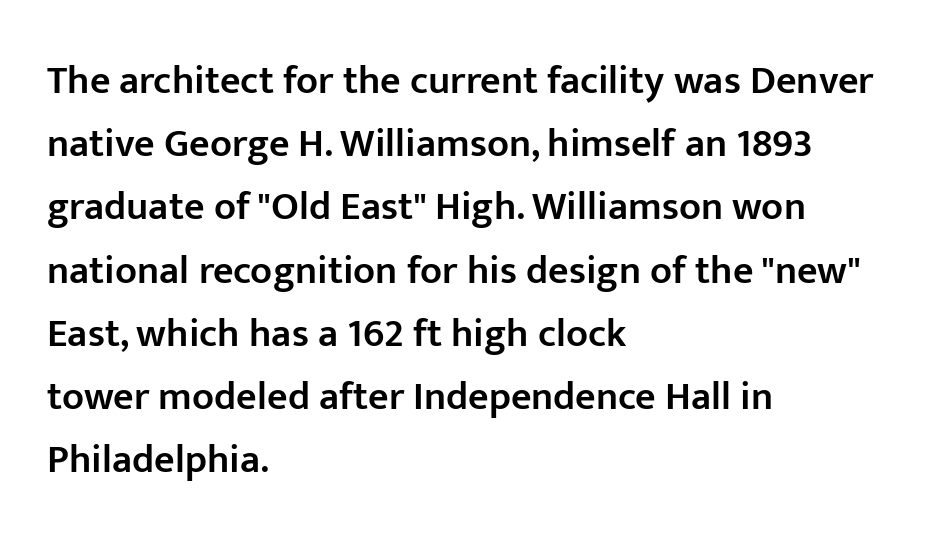
Q: Is the text bold? A: Semi-bold.
Q: Is the text italic (slanted)? A: No, it is upright.
Q: Is the typeface a serif or a sans-serif typeface? A: Sans-serif.
Q: Is the text underlined? A: No.
Q: How is the paragraph aligned? A: Left-aligned.
Q: Is the spacing between letters normal or unusually wide? A: Normal.
Q: Is the spacing between lines tight, normal or loose? A: Normal.
Q: Width (condensed, normal, or wide)? A: Normal.
Q: Stroke contrast? A: Low.
Q: x-height? A: Medium.
Q: Monospaced? A: No.
